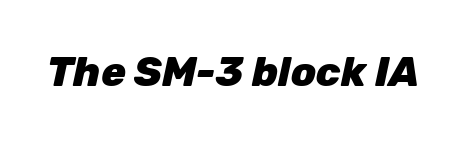
Q: Is the text bold? A: Yes.
Q: Is the text italic (slanted)? A: Yes, it leans right by about 12 degrees.
Q: Is the text underlined? A: No.
Q: Is the spacing between letters normal or unusually wide? A: Normal.
Q: Width (condensed, normal, or wide)? A: Normal.
Q: Stroke contrast? A: Low.
Q: x-height? A: Medium.
Q: Monospaced? A: No.
